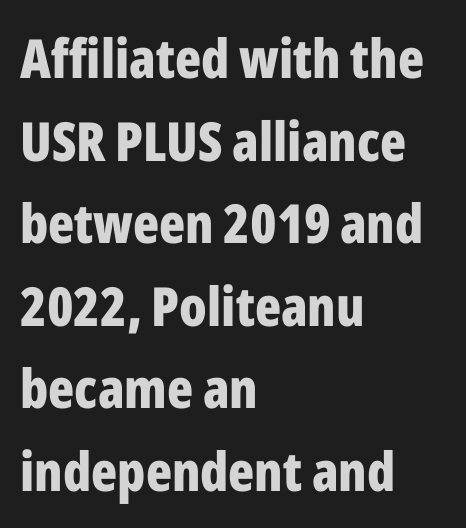
Q: Is the text bold? A: Yes.
Q: Is the text italic (slanted)? A: No, it is upright.
Q: Is the typeface a serif or a sans-serif typeface? A: Sans-serif.
Q: Is the text underlined? A: No.
Q: How is the paragraph aligned? A: Left-aligned.
Q: Is the spacing between letters normal or unusually wide? A: Normal.
Q: Is the spacing between lines tight, normal or loose? A: Normal.
Q: Width (condensed, normal, or wide)? A: Condensed.
Q: Stroke contrast? A: Low.
Q: x-height? A: Medium.
Q: Monospaced? A: No.
